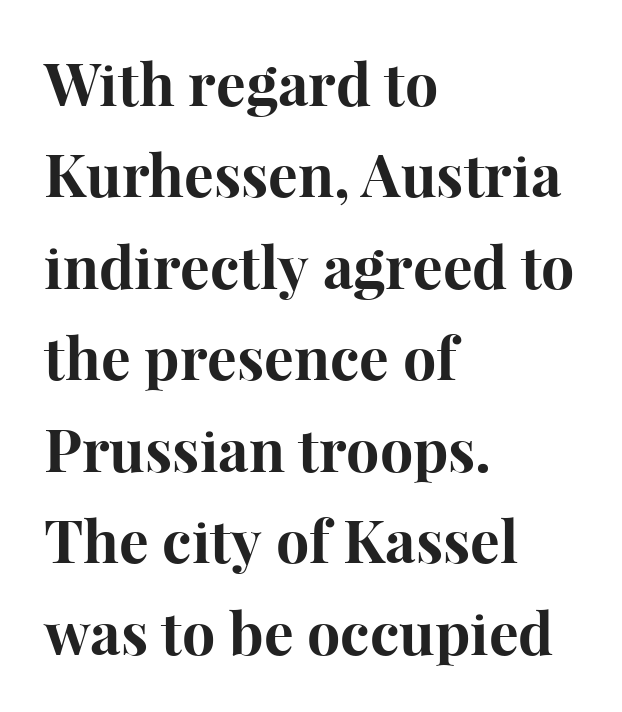
{"serif": "yes", "italic": "no", "bold": "yes", "weight": "bold", "width": "normal", "stroke_contrast": "high", "x_height": "medium", "monospaced": "no", "underline": "no", "align": "left", "line_spacing": "normal", "line_spacing_ratio": 1.55, "letter_spacing": "normal", "letter_spacing_em": 0.0, "glyph_px": 59}
